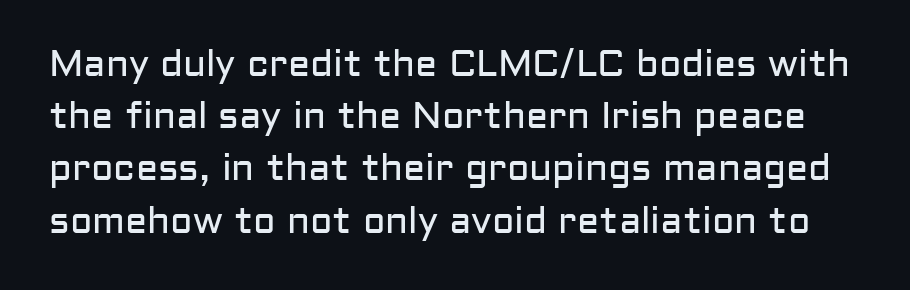
Think of a printed novel: that variable character pitch is what you see here. Descender tails drop into unmarked territory. Stroke terminals: plain, sans-serif. If you measured baseline to baseline, you'd find a middling distance. The passage shown is not bold in any degree. Inter-character spacing is left at the font's built-in metrics.
